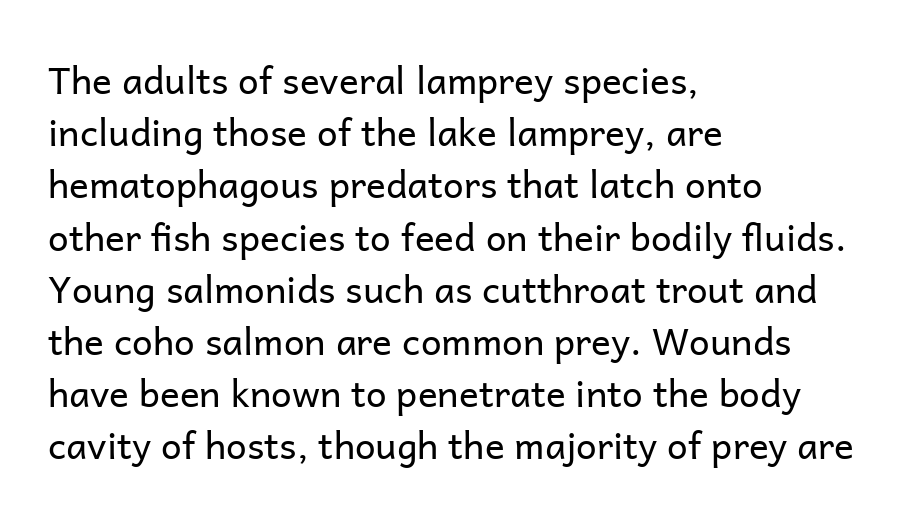
Spacing verdict: proportional, widths tailored to each character. Beneath every word, the page is bare. This sample uses an upright cut, with every glyph sitting square on the baseline. Summary of vertical rhythm: regular, with standard interline spacing.
